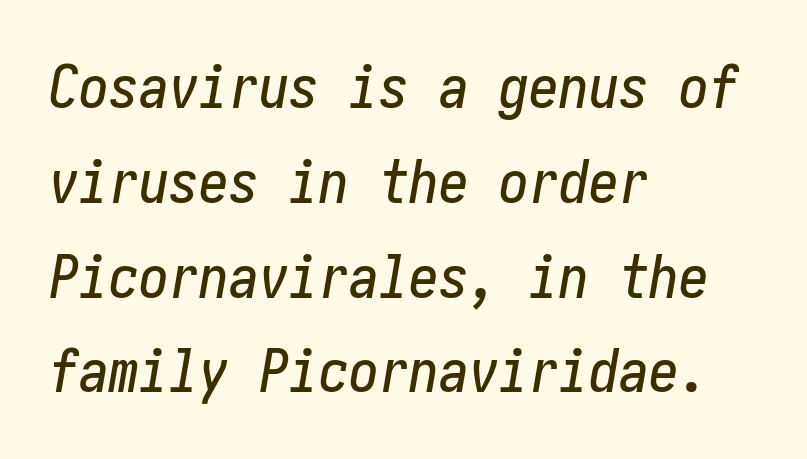
Does the lettering tilt? It does — this is italic. Underline: absent. Standard letterfit; no display-style spreading of the glyphs. The passage shown stacks its lines at a standard gap. The paragraph shown leans on its left margin.
